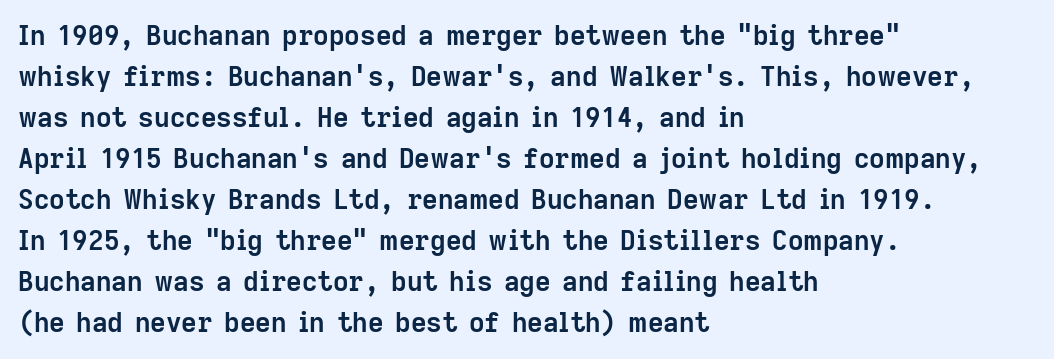
The image shows 27 px bold type, upright; set left-aligned, normal line spacing (1.52x), normal letter spacing, not underlined.
